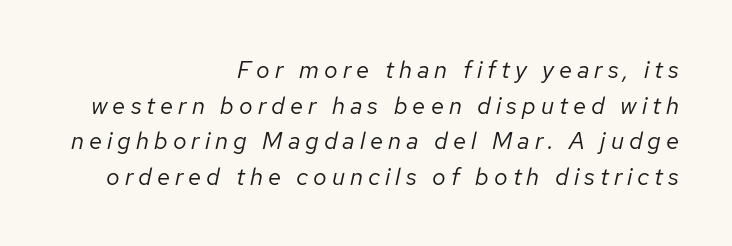
{"italic": "yes", "lean": "right", "slant_degrees": 12, "bold": "no", "underline": "no", "align": "right", "line_spacing": "normal", "line_spacing_ratio": 1.48, "letter_spacing": "wide", "letter_spacing_em": 0.21, "glyph_px": 24}
